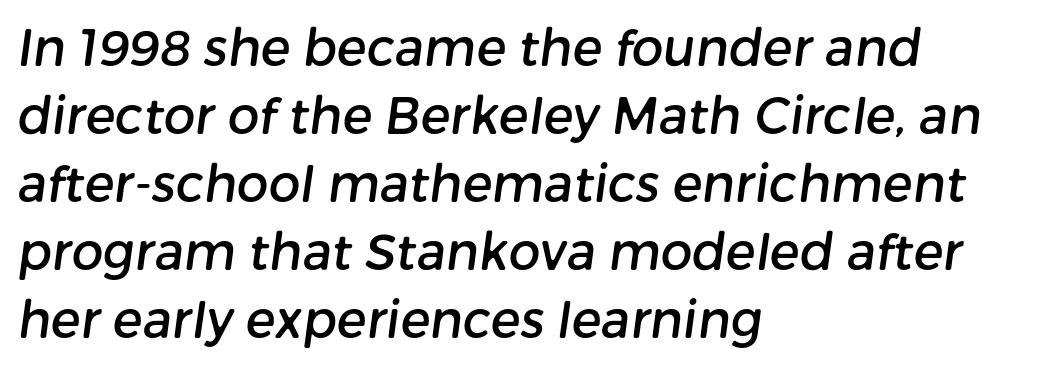
{"serif": "no", "width": "normal", "stroke_contrast": "low", "x_height": "medium", "monospaced": "no", "underline": "no", "align": "left", "line_spacing": "normal", "line_spacing_ratio": 1.36, "letter_spacing": "normal", "letter_spacing_em": 0.0, "glyph_px": 50}
